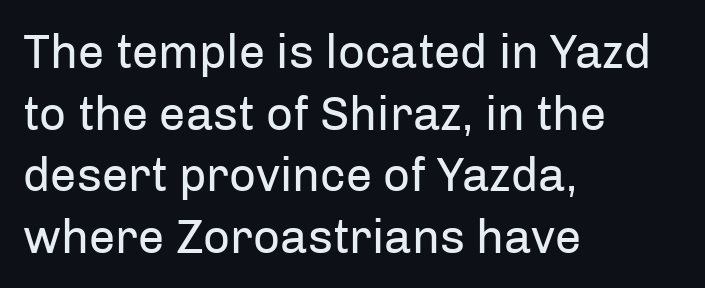
The rendering uses natural spacing where letterforms have individual widths. The axis of the letterforms is exactly vertical. A light-to-regular cut is what we see here. A normal amount of white space separates one row of letters from the next. Nothing unusual about the tracking: characters are spaced as the font intends.
